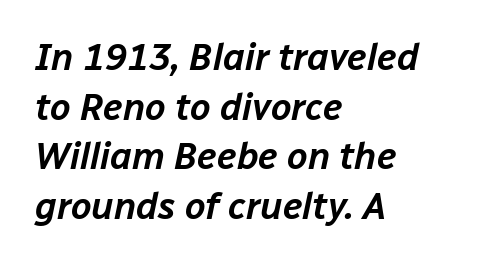
Q: Is the text italic (slanted)? A: Yes, it leans right by about 12 degrees.
Q: Is the text underlined? A: No.
Q: How is the paragraph aligned? A: Left-aligned.
Q: Is the spacing between letters normal or unusually wide? A: Normal.
Q: Is the spacing between lines tight, normal or loose? A: Normal.
Q: Width (condensed, normal, or wide)? A: Normal.
Q: Stroke contrast? A: Low.
Q: x-height? A: Medium.
Q: Monospaced? A: No.
